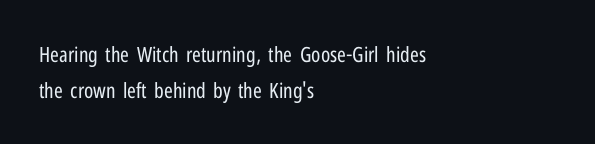
Q: Is the text bold? A: No.
Q: Is the text italic (slanted)? A: No, it is upright.
Q: Is the text underlined? A: No.
Q: How is the paragraph aligned? A: Left-aligned.
Q: Is the spacing between letters normal or unusually wide? A: Normal.
